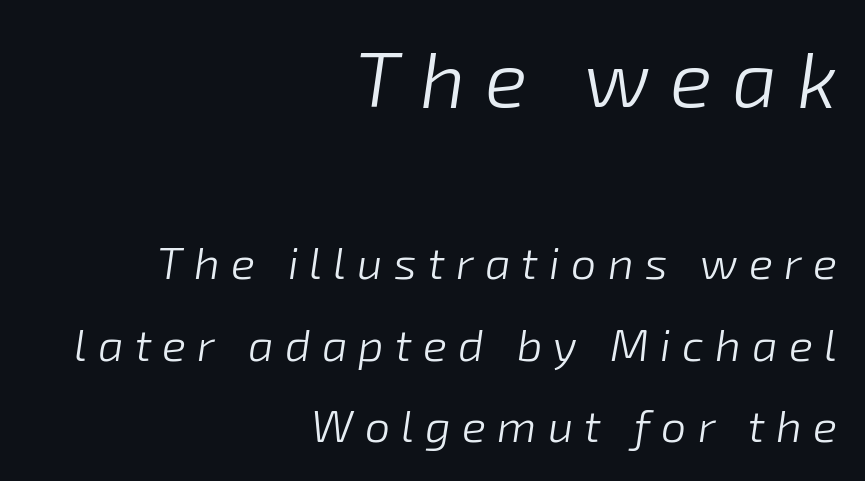
Q: Is the text bold? A: No.
Q: Is the text italic (slanted)? A: Yes, it leans right by about 8 degrees.
Q: Is the text underlined? A: No.
Q: How is the paragraph aligned? A: Right-aligned.
Q: Is the spacing between letters normal or unusually wide? A: Unusually wide.
Q: Which block of text is set in a larger size, the first (top) or the second (bottom)? A: The first (top) one.
Q: Width (condensed, normal, or wide)? A: Normal.
Q: Stroke contrast? A: Low.
Q: x-height? A: Medium.
Q: Monospaced? A: No.
